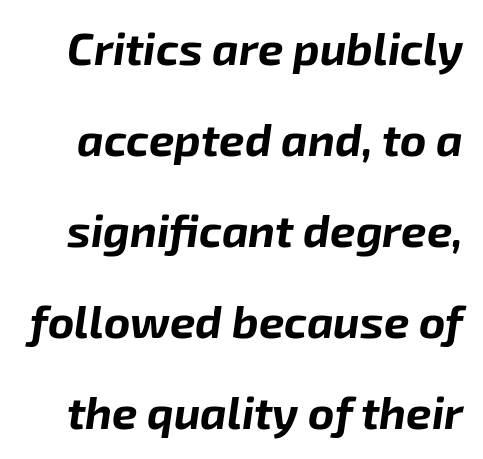
Q: Is the text bold? A: Yes.
Q: Is the text italic (slanted)? A: Yes, it leans right by about 8 degrees.
Q: Is the text underlined? A: No.
Q: Is the spacing between letters normal or unusually wide? A: Normal.
Q: Is the spacing between lines tight, normal or loose? A: Loose.
Q: Width (condensed, normal, or wide)? A: Normal.
Q: Stroke contrast? A: Low.
Q: x-height? A: Medium.
Q: Monospaced? A: No.
